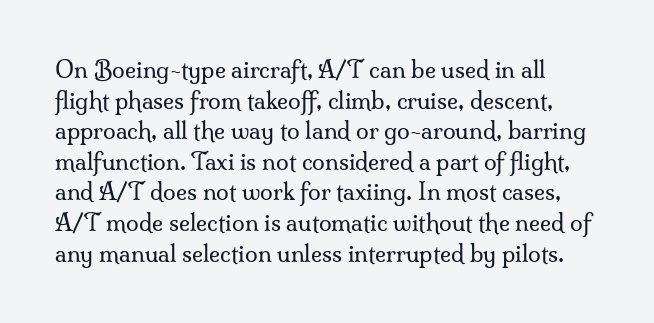
{"italic": "no", "bold": "no", "underline": "no", "line_spacing": "normal", "line_spacing_ratio": 1.33, "letter_spacing": "normal", "letter_spacing_em": 0.0, "glyph_px": 23}
